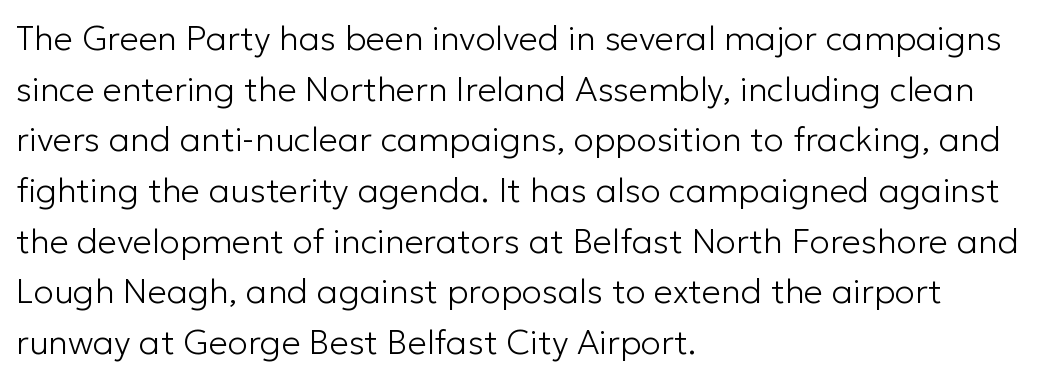
The lines sit at an ordinary, default distance from one another. The designer went with a sans here, leaving each stem footless. You could not count columns in this text — the font is proportionally spaced. The rendering anchors every line to the left-hand side. Tall strokes in this sample are plumb rather than angled.
